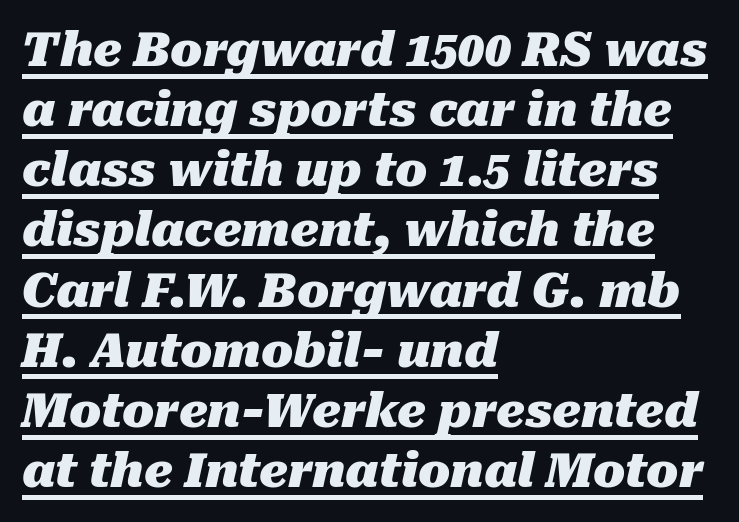
Q: Is the text bold? A: Yes.
Q: Is the text italic (slanted)? A: Yes, it leans right by about 10 degrees.
Q: Is the text underlined? A: Yes.
Q: How is the paragraph aligned? A: Left-aligned.
Q: Is the spacing between letters normal or unusually wide? A: Normal.
Q: Is the spacing between lines tight, normal or loose? A: Normal.
Q: Width (condensed, normal, or wide)? A: Normal.
Q: Stroke contrast? A: Medium.
Q: x-height? A: Medium.
Q: Monospaced? A: No.
